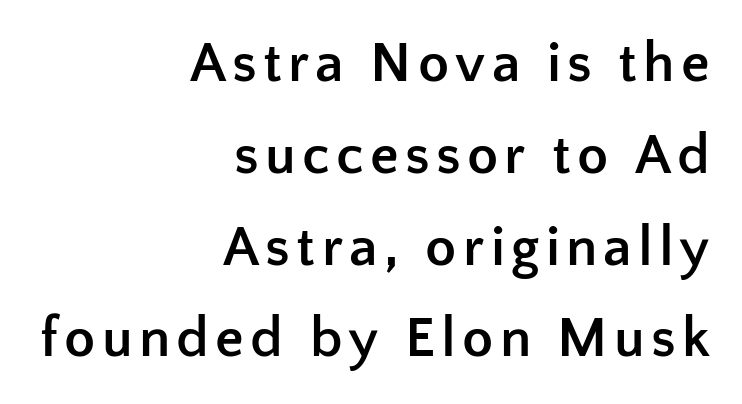
The face used here has the dense, thick strokes of a bold. You could not count columns in this text — the font is proportionally spaced. Reading down the column, the eye jumps a familiar distance to each next line. I'd call this a sans setting — the letters go barefoot.
